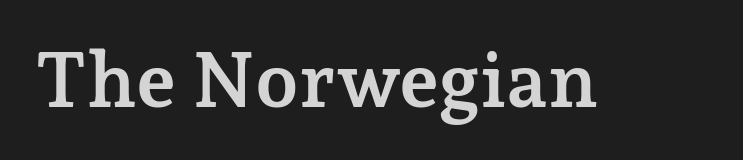
{"serif": "yes", "italic": "no", "bold": "yes", "weight": "semibold", "width": "normal", "stroke_contrast": "low", "x_height": "medium", "monospaced": "no", "underline": "no", "letter_spacing": "normal", "letter_spacing_em": 0.0, "glyph_px": 77}
